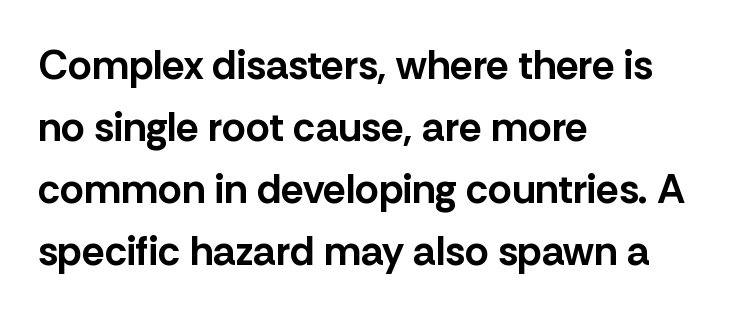
The image shows 41 px bold sans-serif type, upright; set left-aligned, normal line spacing (1.51x), normal letter spacing, not underlined; low stroke contrast and a medium x-height.
